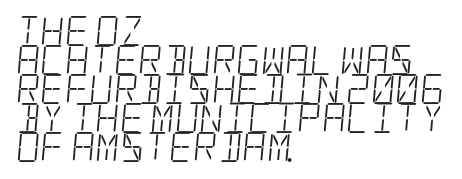
These lines keep a tight, regular rhythm from letter to letter. In terms of letterform style, serifs are clearly present. Descenders are the only things crossing below the line. The block of text is dense from top to bottom, with scant space between rows.
